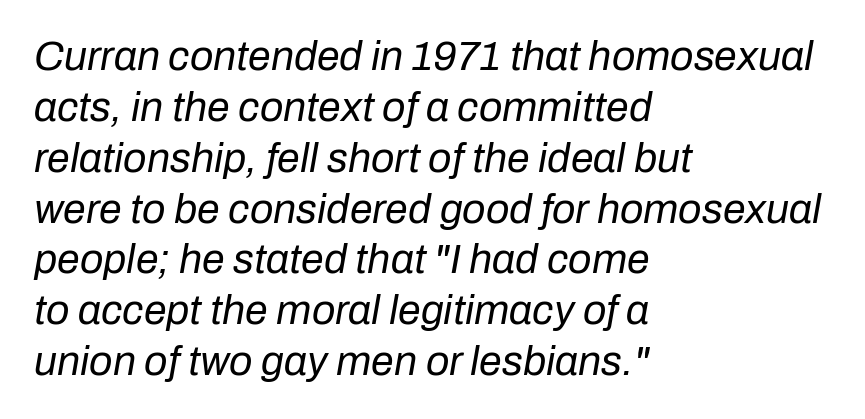
The face used here is rendered with its standard letterfit. The font is comparable to plain body text, perhaps lighter. Italic: yes, the glyphs are oblique. The passage shown is not underscored anywhere. You could not count columns in this text — the font is proportionally spaced. If you drew a ruler down the left edge, every line would touch it.
